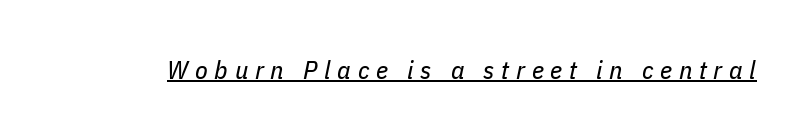
{"italic": "yes", "lean": "right", "slant_degrees": 11, "bold": "no", "underline": "yes", "letter_spacing": "wide", "letter_spacing_em": 0.26, "glyph_px": 26}
